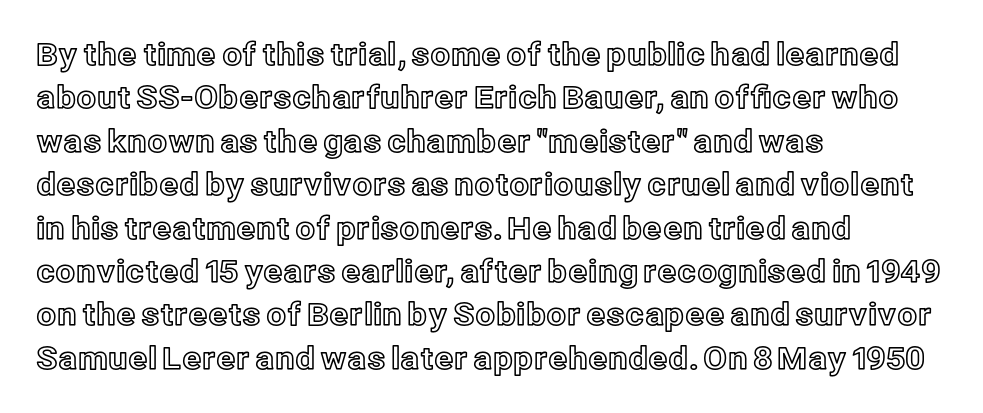
Q: Is the text italic (slanted)? A: No, it is upright.
Q: Is the text underlined? A: No.
Q: How is the paragraph aligned? A: Left-aligned.
Q: Is the spacing between letters normal or unusually wide? A: Normal.
Q: Is the spacing between lines tight, normal or loose? A: Normal.
Q: Width (condensed, normal, or wide)? A: Normal.
Q: x-height? A: Medium.
Q: Monospaced? A: No.
